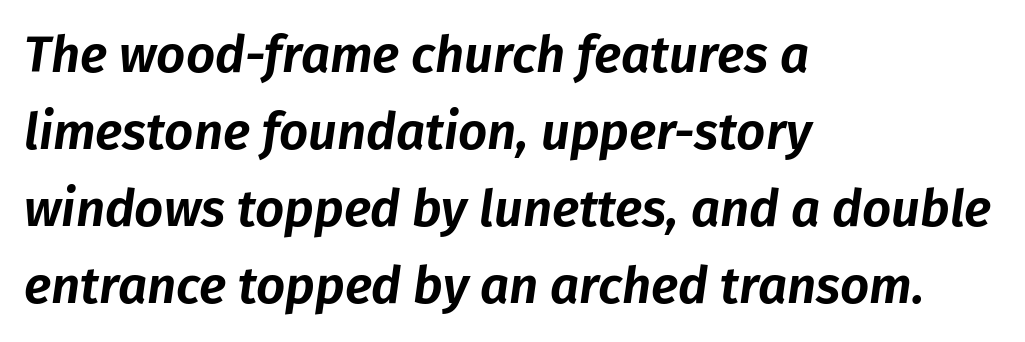
The lettering tilts uniformly, giving the passage an italic look. The compositor pushed each line to the left boundary. Leading matches the norm, producing a regular column. This sample has the flowing, uneven cadence of proportional lettering. The tracking reads as untouched default to a designer's eye.
